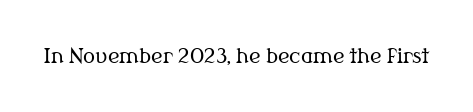
Posture: upright roman. Short note: letters normally spaced. The weight would be labelled regular, book, light, or lighter still. Lines of text with bare space underneath.
